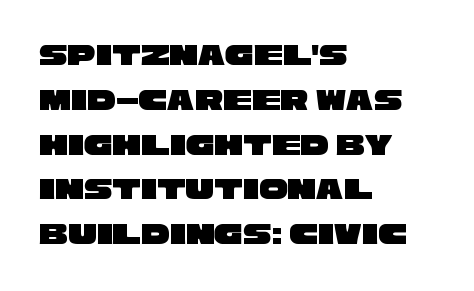
{"serif": "no", "width": "wide", "stroke_contrast": "low", "x_height": "large", "monospaced": "no", "underline": "no", "align": "left", "line_spacing": "normal", "line_spacing_ratio": 1.4, "letter_spacing": "normal", "letter_spacing_em": 0.0, "glyph_px": 32}
